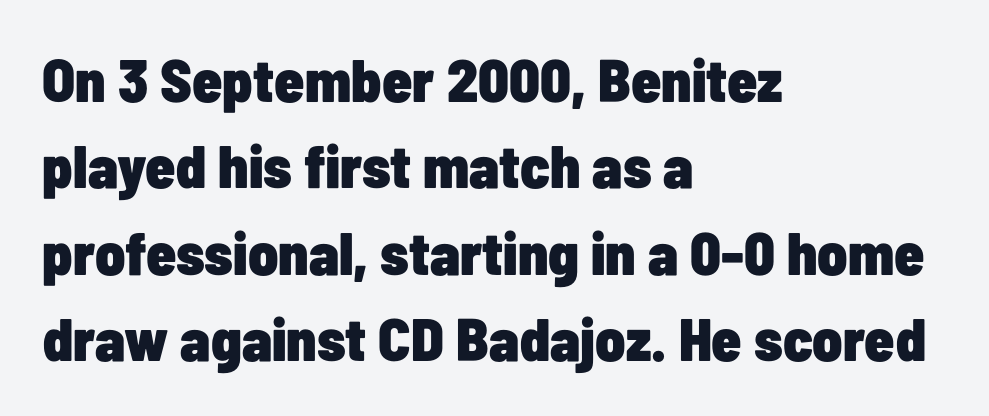
{"serif": "no", "italic": "no", "bold": "yes", "weight": "heavy", "width": "condensed", "stroke_contrast": "low", "x_height": "medium", "monospaced": "no", "underline": "no", "align": "left", "line_spacing": "normal", "line_spacing_ratio": 1.44, "letter_spacing": "normal", "letter_spacing_em": 0.0, "glyph_px": 60}
